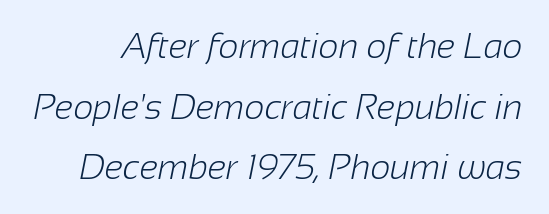
Examine the stroke ends and you'll find no serifs. The rendering uses natural spacing where letterforms have individual widths. Decoration check: the copy has no underline. You could call the tracking neutral — neither tight nor loose. These glyphs show unthickened strokes, regular width or finer.
